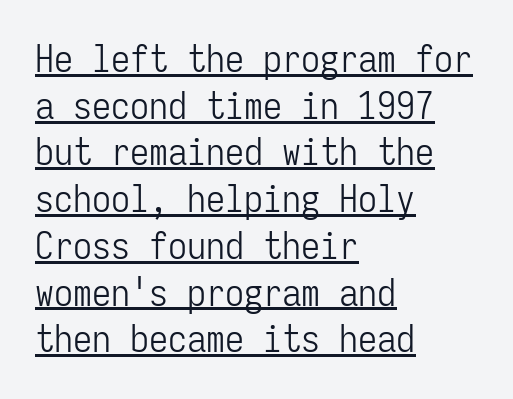
This sample has the even, mechanical cadence of fixed-width lettering. Is the stroke heavy? The answer is a plain regular-or-lighter. The type is set solid horizontally, with unmodified tracking. These lines stack with their left ends in a neat column.
